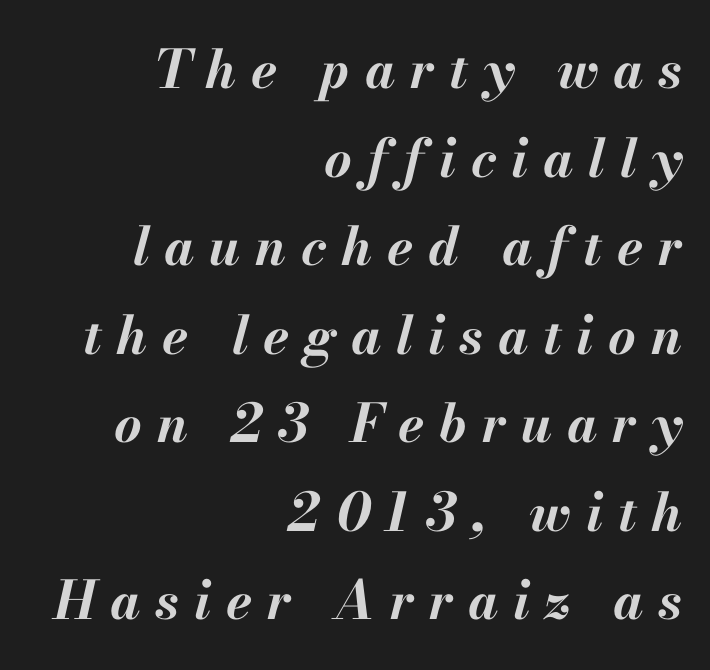
{"italic": "yes", "lean": "right", "slant_degrees": 13, "bold": "yes", "weight": "bold", "width": "normal", "stroke_contrast": "medium", "x_height": "small", "monospaced": "no", "underline": "no", "align": "right", "line_spacing": "normal", "line_spacing_ratio": 1.67, "letter_spacing": "wide", "letter_spacing_em": 0.28, "glyph_px": 53}
